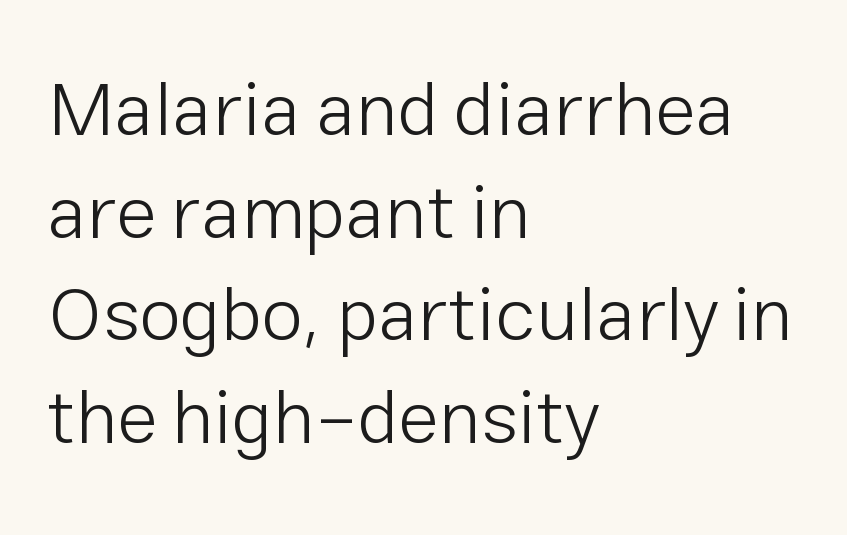
Q: Is the text bold? A: No.
Q: Is the text italic (slanted)? A: No, it is upright.
Q: Is the typeface a serif or a sans-serif typeface? A: Sans-serif.
Q: Is the text underlined? A: No.
Q: How is the paragraph aligned? A: Left-aligned.
Q: Is the spacing between letters normal or unusually wide? A: Normal.
Q: Is the spacing between lines tight, normal or loose? A: Normal.
Q: Width (condensed, normal, or wide)? A: Normal.
Q: Stroke contrast? A: Low.
Q: x-height? A: Medium.
Q: Monospaced? A: No.
